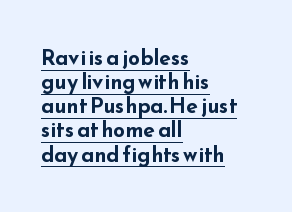
The line texture is even and compact thanks to regular tracking. If you drew a line through each stem, it would be perfectly vertical. All the whitespace from short lines collects on the right. As a designer I'd log this as weight 700, bold.
